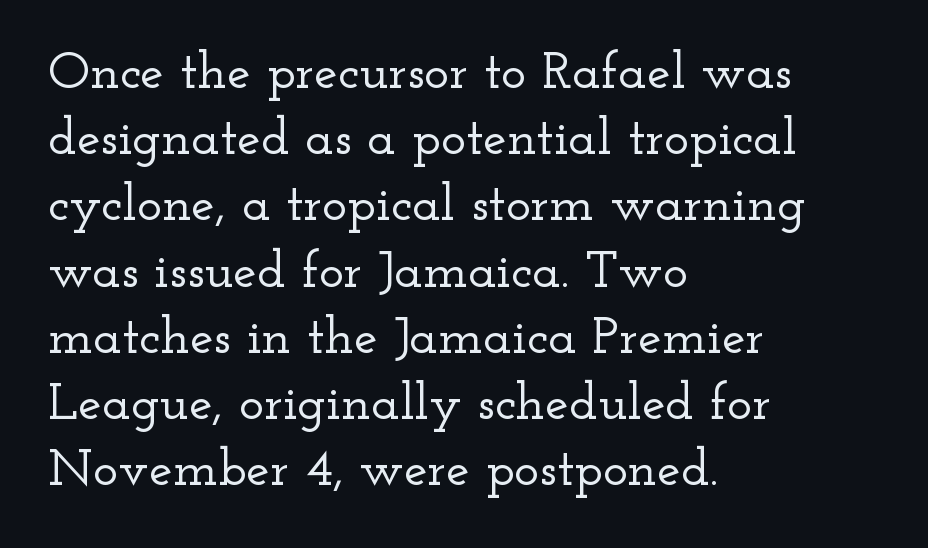
Clear beneath every line of the passage. Each letter keeps its own natural width here, so spacing adapts to shape. Does the copy run flush right? No — it runs flush left. The typeface chosen for these lines features serifs.
